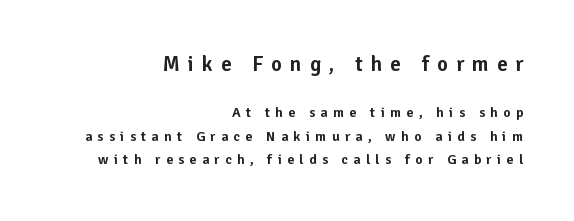
The image shows 21 px text type, upright; set right-aligned, normal line spacing (1.68x), unusually wide letter spacing (+0.38 em), not underlined; the first (top) block is 1.5x larger.
